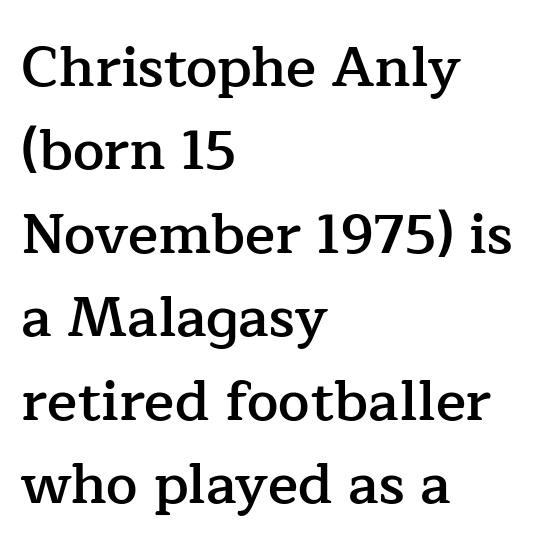
The image shows 56 px semibold serif type, upright; set left-aligned, normal line spacing (1.49x), normal letter spacing, not underlined; low stroke contrast and a medium x-height.
